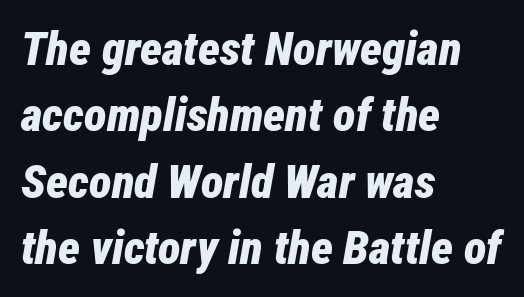
Proportional: the letters do not fall into vertical columns. Check under the words: just untouched page. Nothing unusual about the tracking: characters are spaced as the font intends. The leading is moderate, giving the passage an even texture. Horizontally, the lines are justified to the leading edge only. These words are printed bold, with thick strokes throughout.
